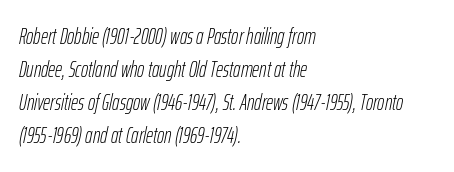
Any mark beneath the type? The region is blank. Italic? Definitely — the glyphs are oblique. Ink coverage per letter is moderate at most. The rendering uses a moderate line-height, typical for paragraphs. Where is the straight margin? On the left. The rendering keeps characters at their native spacing.
